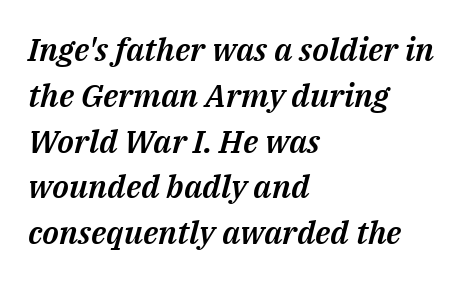
Q: Is the text italic (slanted)? A: Yes, it leans right by about 14 degrees.
Q: Is the text underlined? A: No.
Q: How is the paragraph aligned? A: Left-aligned.
Q: Is the spacing between letters normal or unusually wide? A: Normal.
Q: Is the spacing between lines tight, normal or loose? A: Normal.
Q: Width (condensed, normal, or wide)? A: Normal.
Q: Stroke contrast? A: Medium.
Q: x-height? A: Medium.
Q: Monospaced? A: No.
